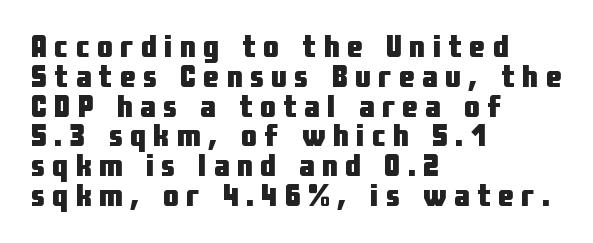
{"serif": "no", "italic": "no", "bold": "yes", "weight": "heavy", "width": "condensed", "stroke_contrast": "low", "x_height": "medium", "monospaced": "no", "underline": "no", "align": "left", "line_spacing": "tight", "line_spacing_ratio": 0.96, "letter_spacing": "wide", "letter_spacing_em": 0.25, "glyph_px": 31}
